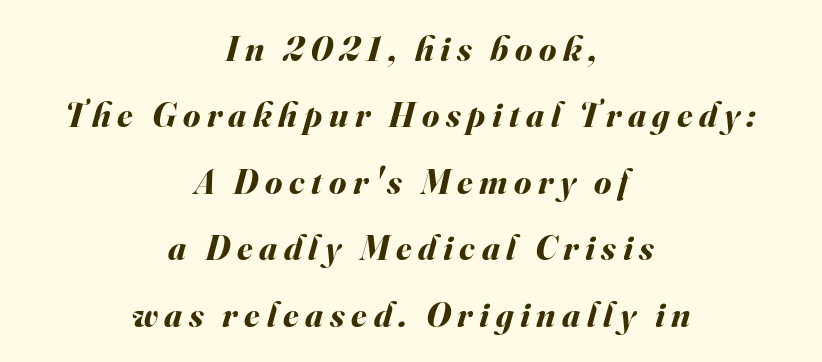
{"italic": "yes", "lean": "right", "slant_degrees": 16, "bold": "yes", "weight": "bold", "width": "normal", "stroke_contrast": "medium", "x_height": "small", "monospaced": "no", "underline": "no", "align": "center", "line_spacing": "loose", "line_spacing_ratio": 1.9, "glyph_px": 35}
